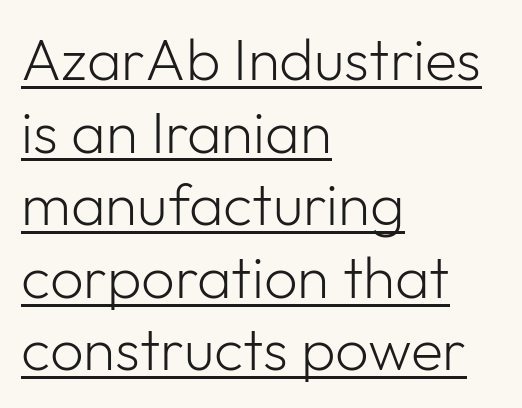
The letters sit at their default tracking, neither squeezed nor spread. It's the straight-up-and-down kind of type. Caption: multi-line text, flush left, ragged right. Somebody hit Ctrl+U on this one — the words are underlined. These lines are composed in type without serifs.
